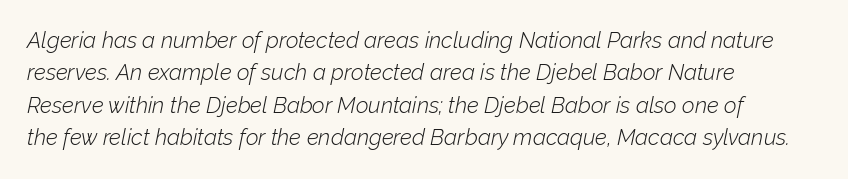
The image shows 22 px text type, italic (leaning right); set left-aligned, normal line spacing (1.47x), normal letter spacing, not underlined.
